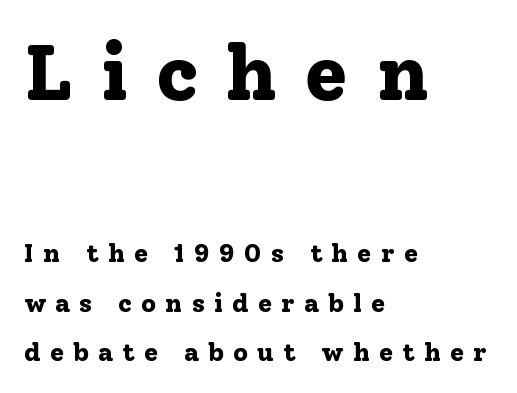
{"serif": "yes", "italic": "no", "bold": "yes", "weight": "bold", "width": "normal", "stroke_contrast": "low", "x_height": "medium", "monospaced": "no", "underline": "no", "align": "left", "line_spacing": "loose", "line_spacing_ratio": 1.9, "letter_spacing": "wide", "letter_spacing_em": 0.35, "larger_block": "first", "size_ratio": 3.04, "glyph_px": 79}
